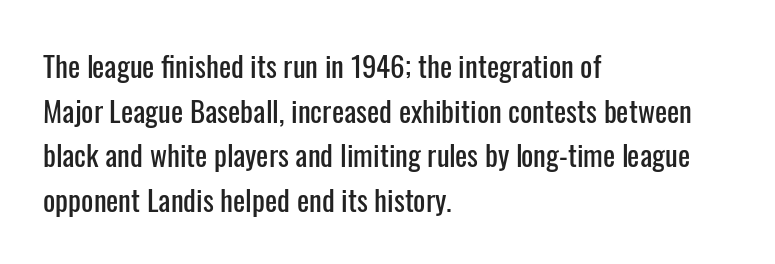
The image shows 29 px condensed sans-serif type, upright; set left-aligned, normal line spacing (1.54x), normal letter spacing, not underlined; low stroke contrast and a medium x-height.
